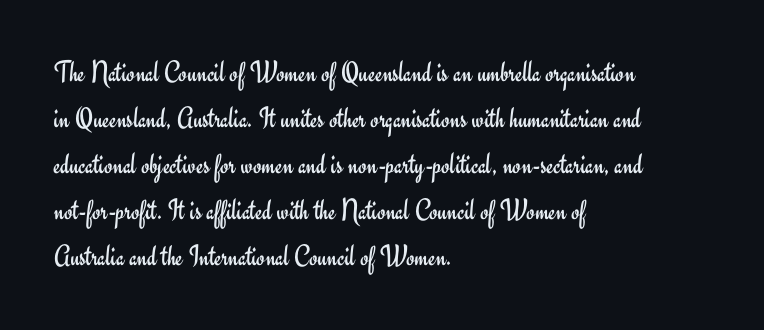
Q: Is the text bold? A: No.
Q: Is the text italic (slanted)? A: Yes.
Q: Is the typeface a serif or a sans-serif typeface? A: Sans-serif.
Q: Is the text underlined? A: No.
Q: How is the paragraph aligned? A: Left-aligned.
Q: Is the spacing between letters normal or unusually wide? A: Normal.
Q: Is the spacing between lines tight, normal or loose? A: Normal.
Q: Width (condensed, normal, or wide)? A: Normal.
Q: Stroke contrast? A: Low.
Q: x-height? A: Small.
Q: Monospaced? A: No.
